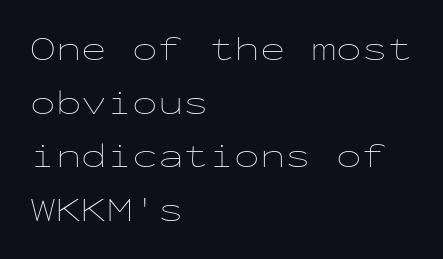
The image shows 34 px thin, wide type, upright, monospaced; set left-aligned, normal line spacing (1.58x), normal letter spacing, not underlined; low stroke contrast and a medium x-height.
